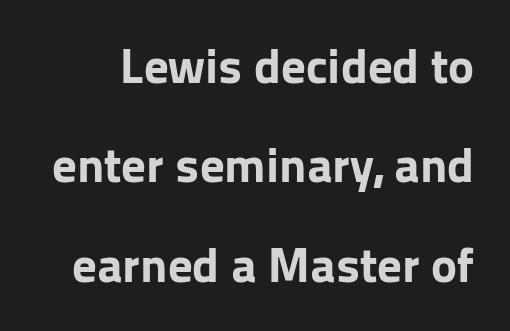
Q: Is the text bold? A: Yes.
Q: Is the text italic (slanted)? A: No, it is upright.
Q: Is the typeface a serif or a sans-serif typeface? A: Sans-serif.
Q: Is the text underlined? A: No.
Q: Is the spacing between letters normal or unusually wide? A: Normal.
Q: Is the spacing between lines tight, normal or loose? A: Loose.
Q: Width (condensed, normal, or wide)? A: Normal.
Q: Stroke contrast? A: Low.
Q: x-height? A: Medium.
Q: Monospaced? A: No.
